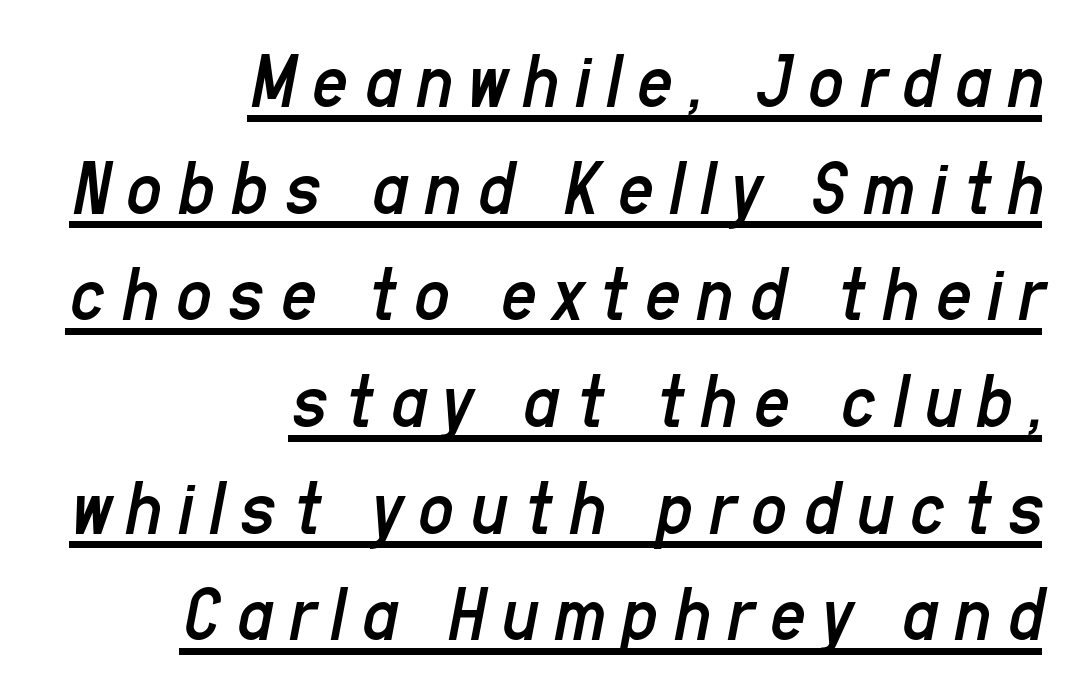
The glyphs look as if they've been sheared to an angle. What's the leading like? Ordinary, nothing unusual. The letters advance in unequal steps, a hallmark of proportional type. The rendering anchors every line to the right-hand side. No letter is thick-stroked: the sample isn't bold.
